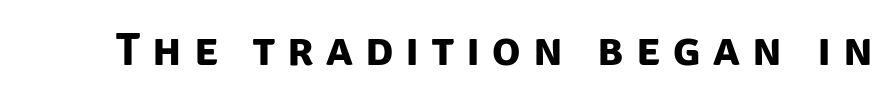
The image shows 47 px bold sans-serif type; set unusually wide letter spacing (+0.26 em), not underlined; low stroke contrast and a large x-height.
